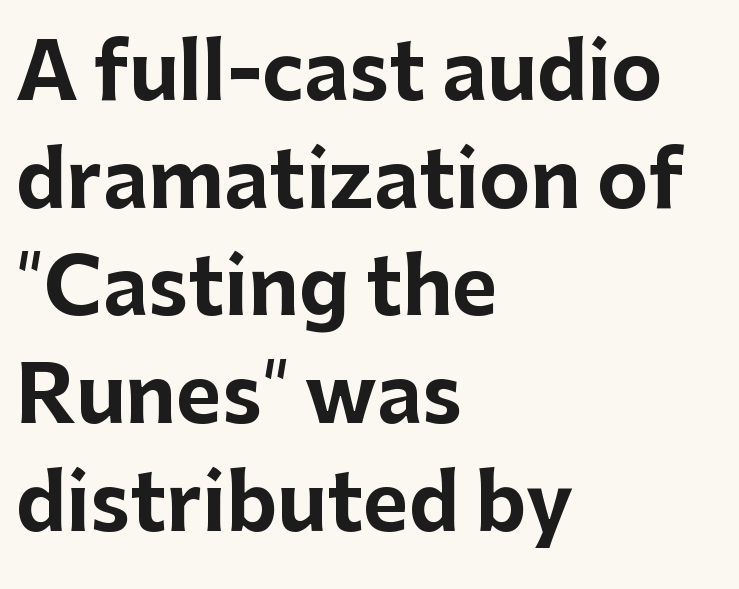
The image shows 78 px bold sans-serif type, upright; set left-aligned, normal line spacing (1.38x), normal letter spacing, not underlined; low stroke contrast and a medium x-height.
